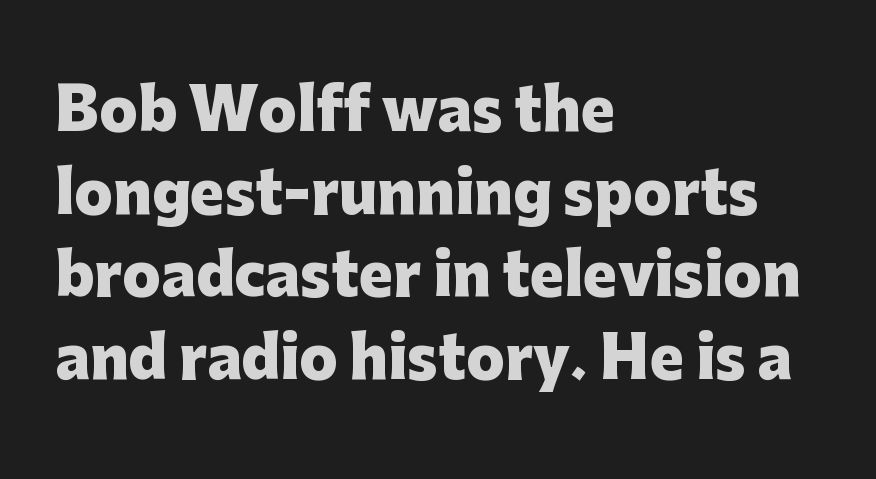
{"serif": "no", "italic": "no", "bold": "yes", "weight": "heavy", "width": "normal", "stroke_contrast": "low", "x_height": "medium", "monospaced": "no", "underline": "no", "align": "left", "line_spacing": "normal", "line_spacing_ratio": 1.45, "letter_spacing": "normal", "letter_spacing_em": 0.0, "glyph_px": 57}
